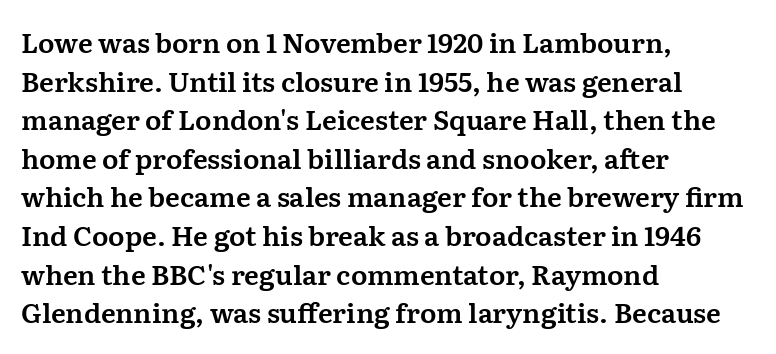
Q: Is the text italic (slanted)? A: No, it is upright.
Q: Is the text underlined? A: No.
Q: How is the paragraph aligned? A: Left-aligned.
Q: Is the spacing between letters normal or unusually wide? A: Normal.
Q: Is the spacing between lines tight, normal or loose? A: Normal.
